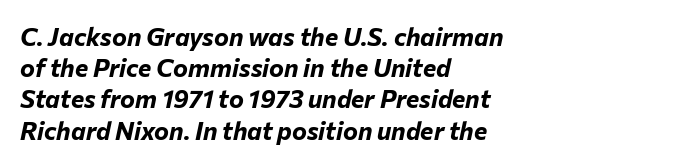
The line-height multiplier appears to be the usual default. The rendering keeps characters at their native spacing. The zone under the glyphs is completely vacant. The specimen reads as italic at a glance. Set as a true bold cut, around the 700 mark. Horizontally, the lines are justified to the leading edge only.
